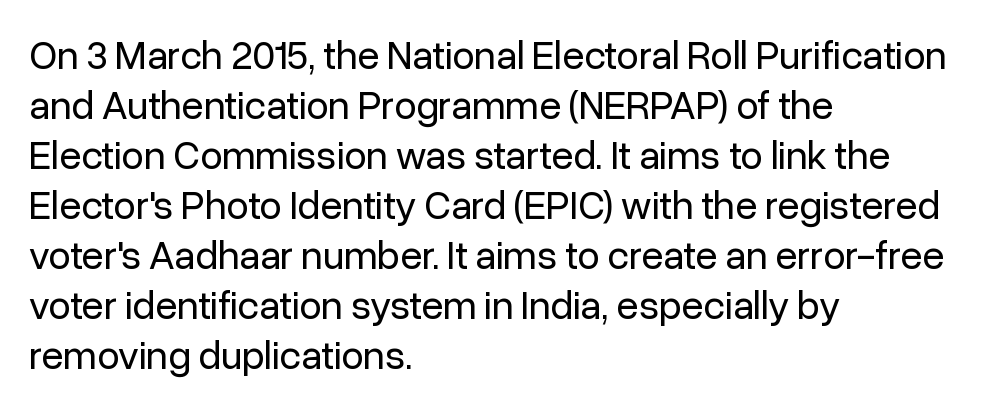
The image shows 40 px regular-weight sans-serif type, upright; set left-aligned, normal line spacing (1.25x), normal letter spacing, not underlined; low stroke contrast and a medium x-height.
